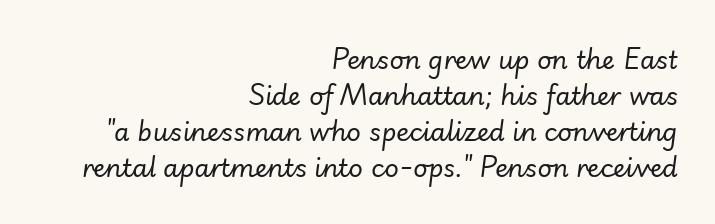
Q: Is the text bold? A: No.
Q: Is the text italic (slanted)? A: Yes, it leans right by about 7 degrees.
Q: Is the text underlined? A: No.
Q: How is the paragraph aligned? A: Right-aligned.
Q: Is the spacing between letters normal or unusually wide? A: Normal.
Q: Is the spacing between lines tight, normal or loose? A: Normal.
